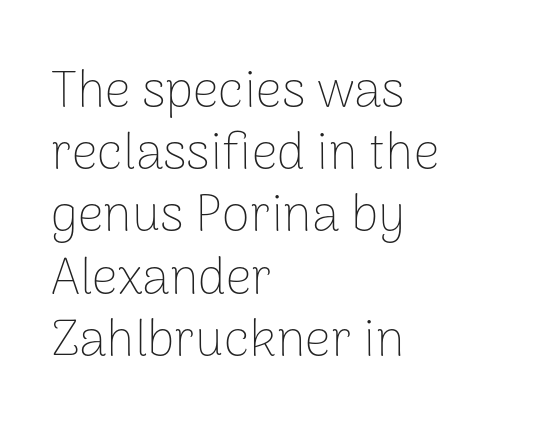
The image shows 51 px thin sans-serif type, upright; set left-aligned, line spacing 1.22x, normal letter spacing, not underlined; low stroke contrast and a medium x-height.
